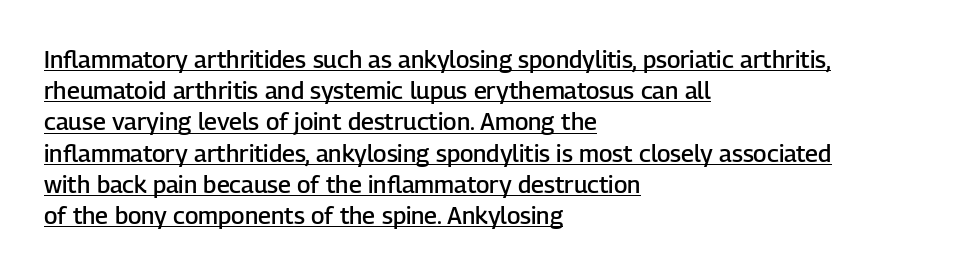
{"italic": "no", "bold": "semi", "underline": "yes", "align": "left", "line_spacing": "normal", "line_spacing_ratio": 1.3, "letter_spacing": "normal", "letter_spacing_em": 0.0, "glyph_px": 24}
